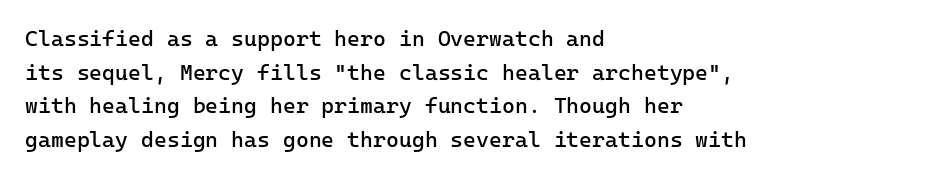
Q: Is the text bold? A: No.
Q: Is the text italic (slanted)? A: No, it is upright.
Q: Is the text underlined? A: No.
Q: How is the paragraph aligned? A: Left-aligned.
Q: Is the spacing between letters normal or unusually wide? A: Normal.
Q: Is the spacing between lines tight, normal or loose? A: Normal.
